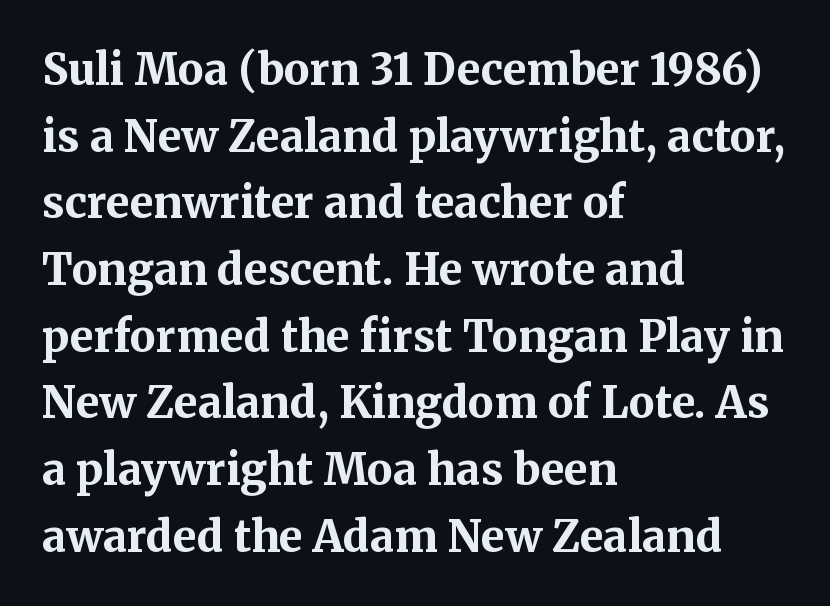
The image shows 43 px bold serif type, upright; set left-aligned, normal line spacing (1.55x), normal letter spacing, not underlined; medium stroke contrast and a medium x-height.
